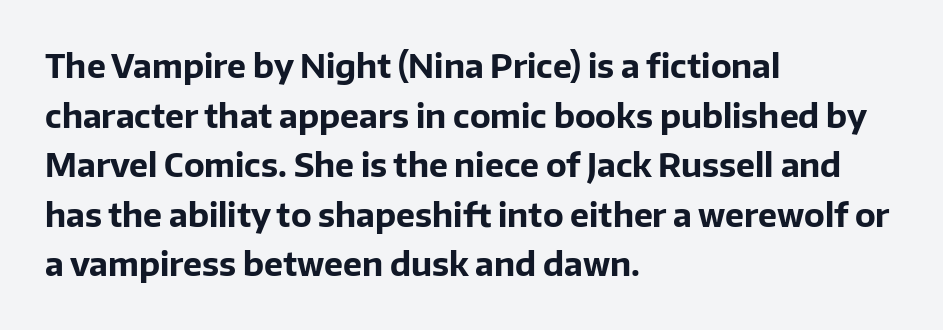
{"serif": "no", "italic": "no", "bold": "yes", "weight": "bold", "width": "normal", "stroke_contrast": "low", "x_height": "medium", "monospaced": "no", "underline": "no", "align": "left", "line_spacing": "normal", "line_spacing_ratio": 1.55, "letter_spacing": "normal", "letter_spacing_em": 0.0, "glyph_px": 32}
